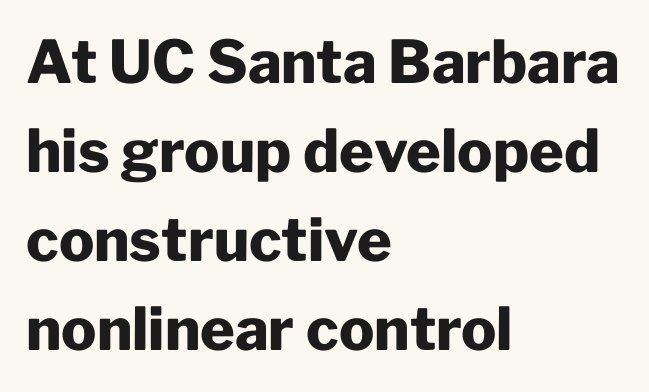
{"serif": "no", "italic": "no", "bold": "yes", "weight": "heavy", "width": "normal", "stroke_contrast": "low", "x_height": "medium", "monospaced": "no", "underline": "no", "align": "left", "line_spacing": "normal", "line_spacing_ratio": 1.51, "letter_spacing": "normal", "letter_spacing_em": 0.0, "glyph_px": 59}
